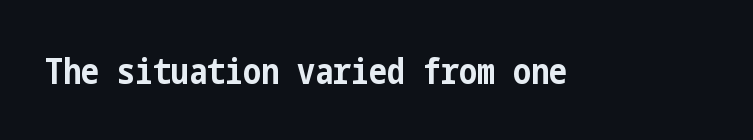
{"serif": "no", "italic": "no", "bold": "yes", "weight": "bold", "width": "condensed", "stroke_contrast": "low", "x_height": "medium", "underline": "no", "letter_spacing": "normal", "letter_spacing_em": 0.0, "glyph_px": 36}
